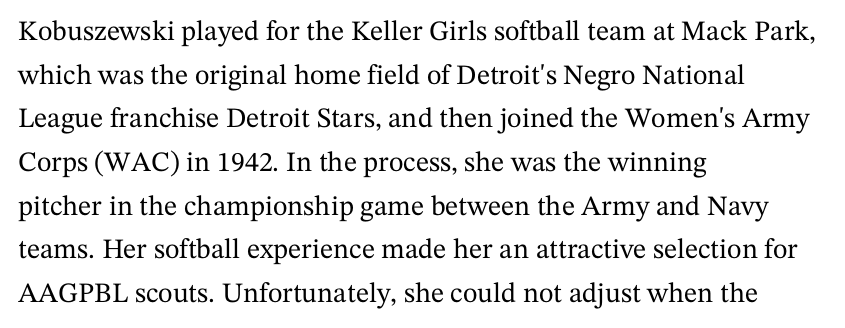
Q: Is the text italic (slanted)? A: No, it is upright.
Q: Is the typeface a serif or a sans-serif typeface? A: Serif.
Q: Is the text underlined? A: No.
Q: How is the paragraph aligned? A: Left-aligned.
Q: Is the spacing between letters normal or unusually wide? A: Normal.
Q: Is the spacing between lines tight, normal or loose? A: Normal.
Q: Width (condensed, normal, or wide)? A: Normal.
Q: Stroke contrast? A: Medium.
Q: x-height? A: Medium.
Q: Monospaced? A: No.
